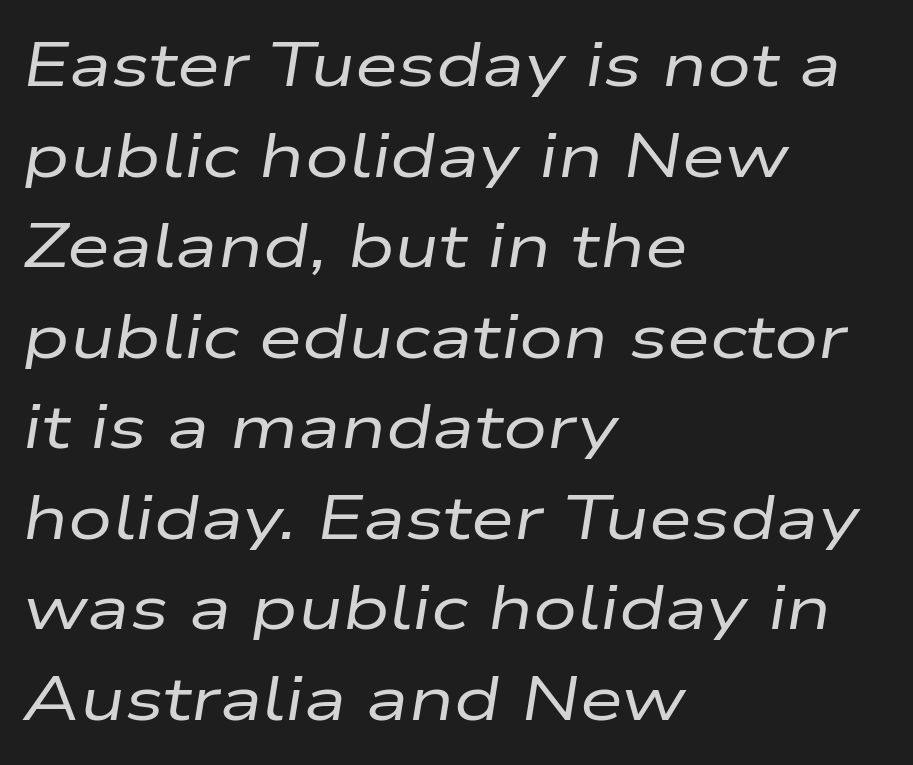
The image shows 62 px regular-weight, wide type, italic (leaning right); set left-aligned, normal line spacing (1.46x), normal letter spacing, not underlined; low stroke contrast and a medium x-height.
